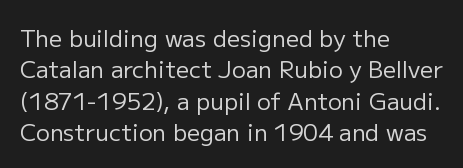
{"italic": "no", "bold": "no", "underline": "no", "align": "left", "line_spacing": "normal", "line_spacing_ratio": 1.36, "letter_spacing": "normal", "letter_spacing_em": 0.0, "glyph_px": 23}
